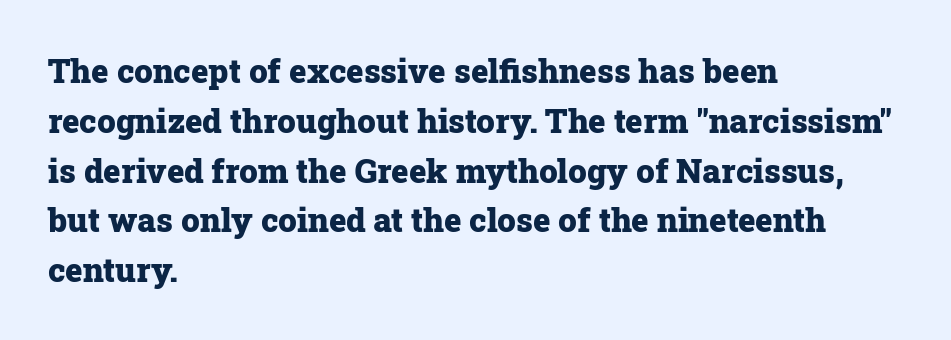
{"serif": "yes", "italic": "no", "bold": "yes", "weight": "heavy", "width": "normal", "stroke_contrast": "low", "x_height": "medium", "monospaced": "no", "underline": "no", "align": "left", "line_spacing": "normal", "line_spacing_ratio": 1.51, "letter_spacing": "normal", "letter_spacing_em": 0.0, "glyph_px": 33}
